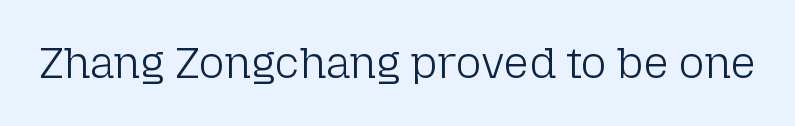
The passage shown is typed in a proportional face where columns would drift. In terms of letterform style, serifs are entirely absent. Decoration check: the copy has no underline. This is not heavy type; no bold has been used.
